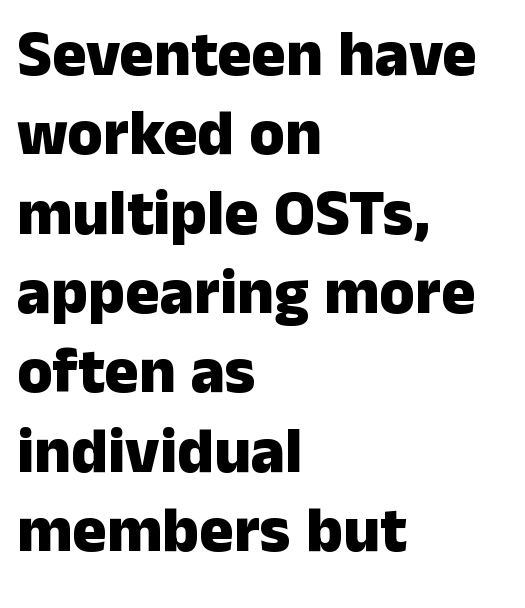
The image shows 64 px heavy sans-serif type, upright; set left-aligned, line spacing 1.24x, normal letter spacing, not underlined; low stroke contrast and a medium x-height.
